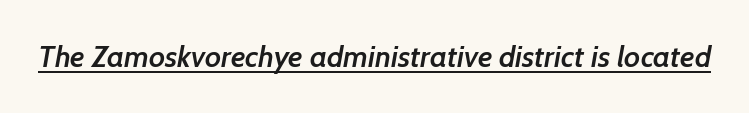
The image shows 30 px semibold sans-serif type; set normal letter spacing, underlined; low stroke contrast and a medium x-height.
